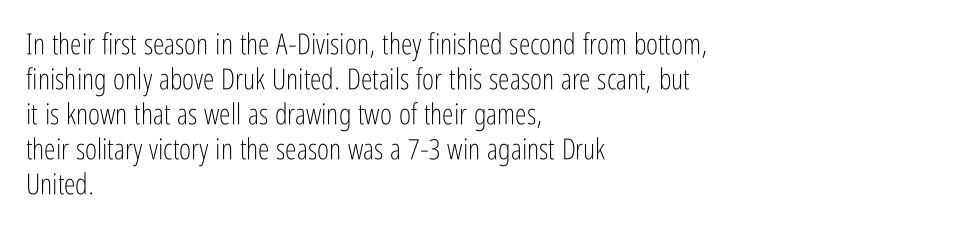
The image shows 29 px light, condensed sans-serif type, upright; set left-aligned, line spacing 1.21x, normal letter spacing, not underlined; low stroke contrast and a medium x-height.
